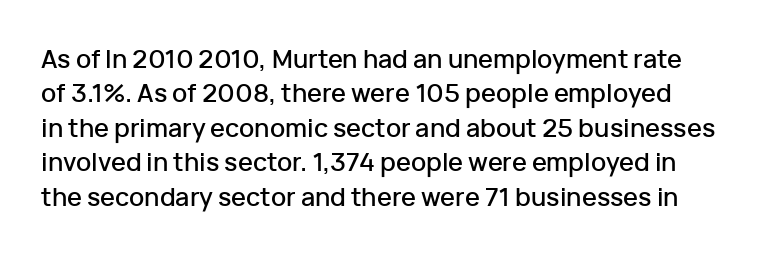
{"italic": "no", "underline": "no", "line_spacing": "normal", "line_spacing_ratio": 1.38, "letter_spacing": "normal", "letter_spacing_em": 0.0, "glyph_px": 25}
